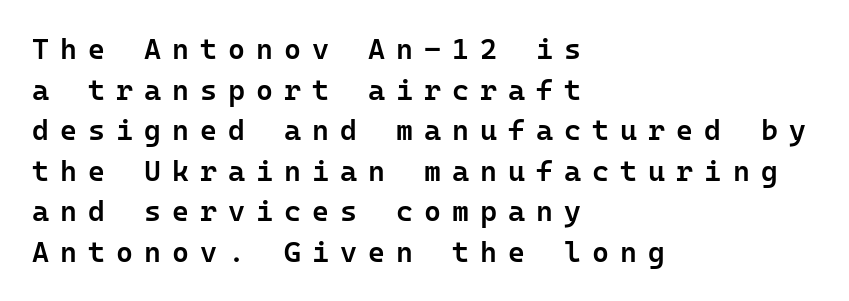
The image shows 29 px semibold sans-serif type, upright, monospaced; set left-aligned, normal line spacing (1.4x), unusually wide letter spacing (+0.38 em), not underlined; low stroke contrast and a medium x-height.
